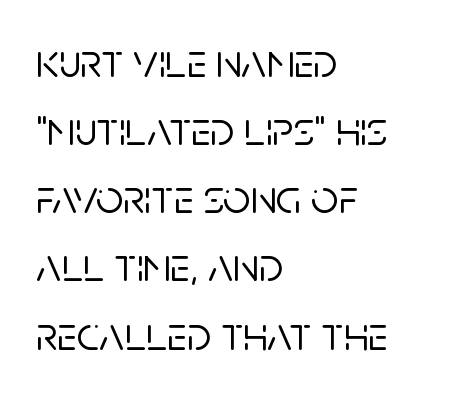
{"serif": "no", "italic": "no", "width": "normal", "stroke_contrast": "low", "x_height": "large", "monospaced": "no", "underline": "no", "align": "left", "line_spacing": "normal", "line_spacing_ratio": 1.42, "letter_spacing": "normal", "letter_spacing_em": 0.0, "glyph_px": 48}
